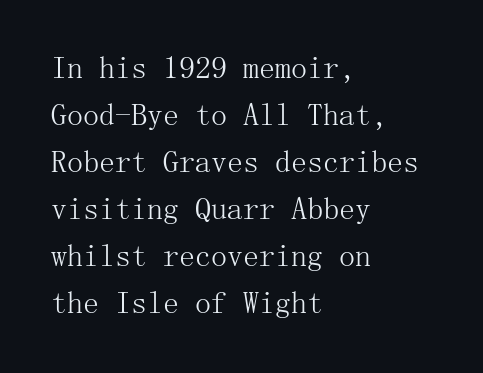
Weight: not bold — regular or lighter. Reading down the block, your eye returns to a fixed left position each line. The leading is moderate, giving the passage an even texture. Ordinary non-slanted type is in use.
